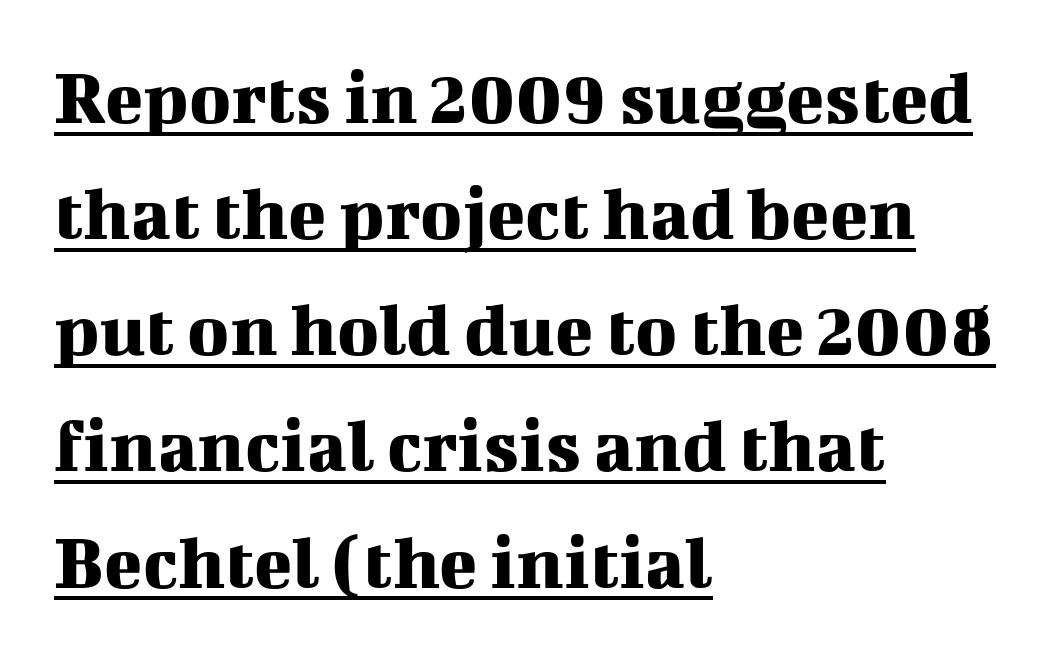
The lines in this sample share a left origin and differ only in where they stop. Serifs: yes, visible at the terminals of the letterforms. The face used here is proportionally spaced, like ordinary book or web type. Underlining? Definitely there. This rendering leaves character spacing at its baseline value. Successive baselines arrive at the customary interval.
